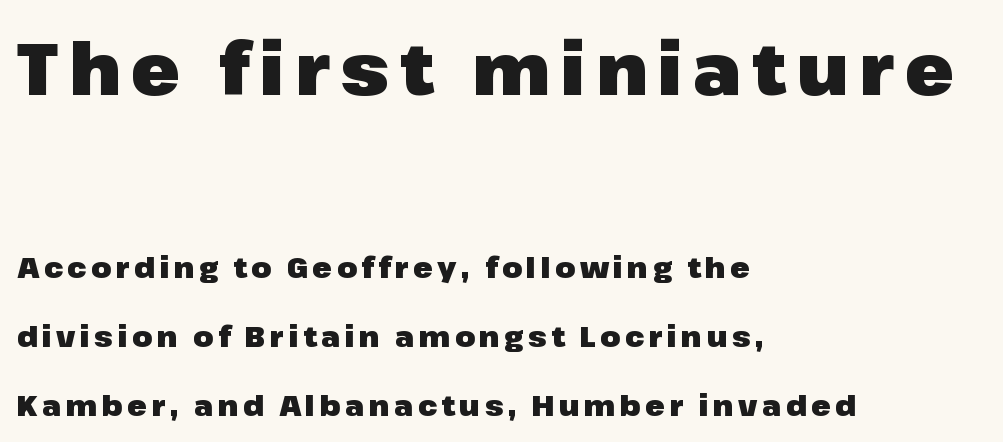
Q: Is the text bold? A: Yes.
Q: Is the text italic (slanted)? A: No, it is upright.
Q: Is the typeface a serif or a sans-serif typeface? A: Sans-serif.
Q: Is the text underlined? A: No.
Q: How is the paragraph aligned? A: Left-aligned.
Q: Is the spacing between lines tight, normal or loose? A: Loose.
Q: Which block of text is set in a larger size, the first (top) or the second (bottom)? A: The first (top) one.
Q: Width (condensed, normal, or wide)? A: Normal.
Q: Stroke contrast? A: Low.
Q: x-height? A: Medium.
Q: Monospaced? A: No.
